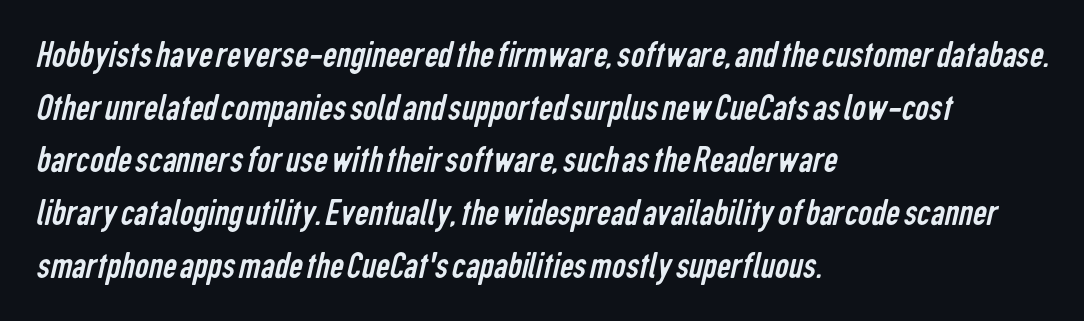
Q: Is the text bold? A: No.
Q: Is the typeface a serif or a sans-serif typeface? A: Sans-serif.
Q: Is the text underlined? A: No.
Q: How is the paragraph aligned? A: Left-aligned.
Q: Is the spacing between letters normal or unusually wide? A: Normal.
Q: Is the spacing between lines tight, normal or loose? A: Normal.
Q: Width (condensed, normal, or wide)? A: Condensed.
Q: Stroke contrast? A: Low.
Q: x-height? A: Medium.
Q: Monospaced? A: No.
